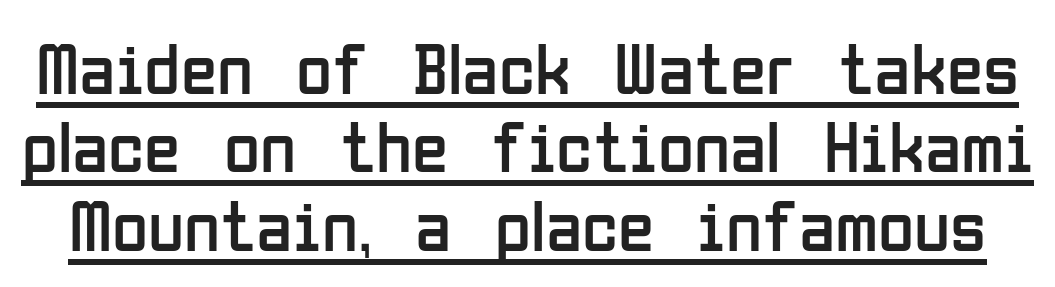
Q: Is the text bold? A: No.
Q: Is the text italic (slanted)? A: No, it is upright.
Q: Is the typeface a serif or a sans-serif typeface? A: Sans-serif.
Q: Is the text underlined? A: Yes.
Q: Is the spacing between letters normal or unusually wide? A: Normal.
Q: Is the spacing between lines tight, normal or loose? A: Tight.
Q: Width (condensed, normal, or wide)? A: Condensed.
Q: Stroke contrast? A: Low.
Q: x-height? A: Medium.
Q: Monospaced? A: No.
